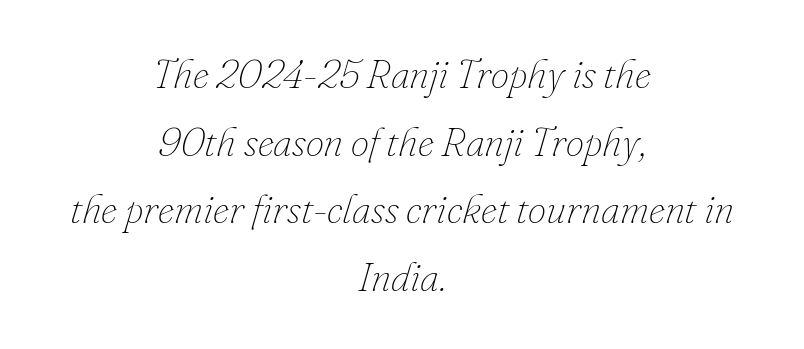
{"italic": "yes", "lean": "right", "slant_degrees": 16, "bold": "no", "weight": "thin", "width": "normal", "stroke_contrast": "low", "x_height": "small", "monospaced": "no", "underline": "no", "align": "center", "line_spacing": "normal", "line_spacing_ratio": 1.65, "letter_spacing": "normal", "letter_spacing_em": 0.0, "glyph_px": 41}
